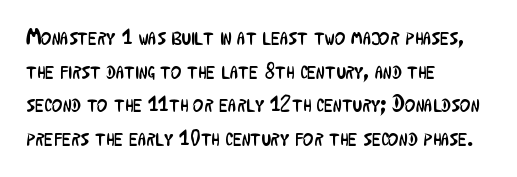
What stands out about the letter spacing? Nothing — it is the standard amount. Type without underlining. You can tell it's not italic because the verticals are truly vertical. Is there much room between lines? A standard amount, neither cramped nor airy.
